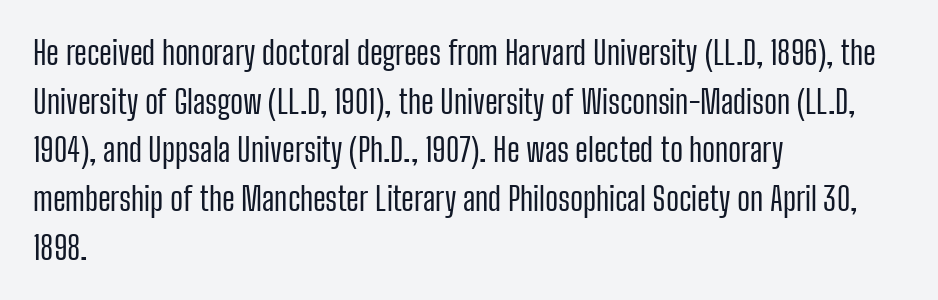
Is the stroke heavy? The answer is a plain regular-or-lighter. Glyph-to-glyph distance matches everyday printed text. You can tell from the bare stems that sans-serif type was used. The passage shown is typed in a proportional face where columns would drift.
